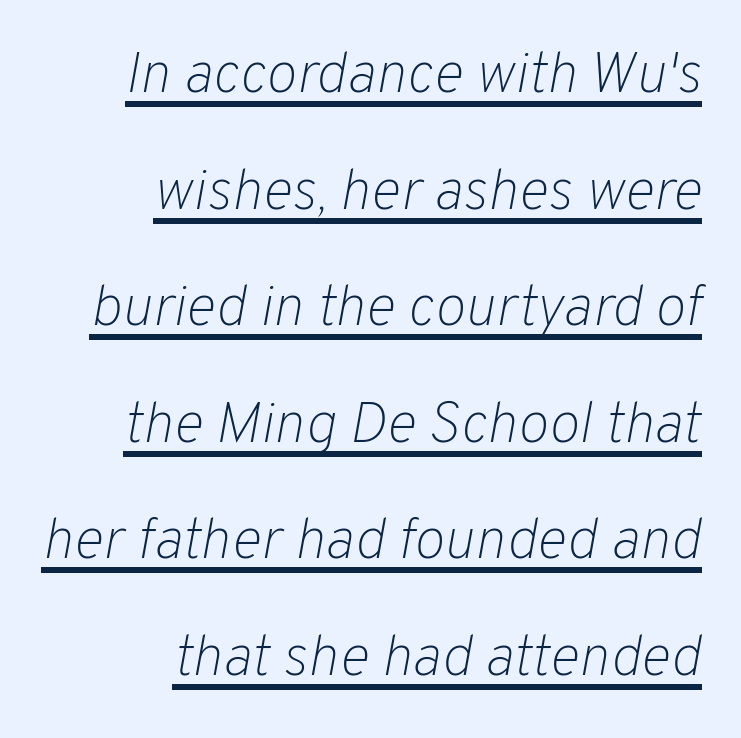
{"italic": "yes", "lean": "right", "slant_degrees": 10, "bold": "no", "weight": "light", "width": "normal", "stroke_contrast": "low", "x_height": "medium", "monospaced": "no", "underline": "yes", "align": "right", "line_spacing": "loose", "line_spacing_ratio": 2.01, "letter_spacing": "normal", "letter_spacing_em": 0.0, "glyph_px": 58}
